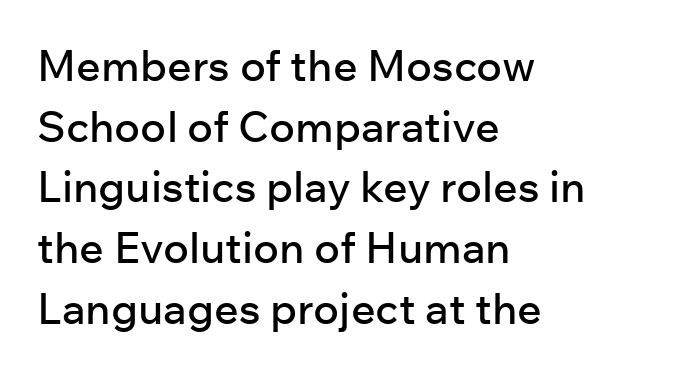
{"serif": "no", "italic": "no", "width": "normal", "stroke_contrast": "low", "x_height": "medium", "monospaced": "no", "underline": "no", "align": "left", "line_spacing": "normal", "line_spacing_ratio": 1.41, "letter_spacing": "normal", "letter_spacing_em": 0.0, "glyph_px": 43}
